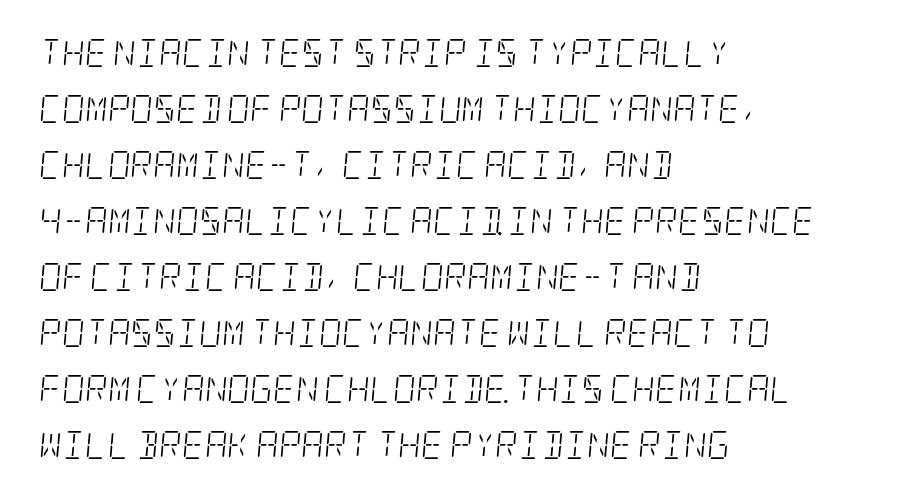
Q: Is the text bold? A: No.
Q: Is the text italic (slanted)? A: Yes, it leans right by about 5 degrees.
Q: Is the typeface a serif or a sans-serif typeface? A: Serif.
Q: Is the text underlined? A: No.
Q: How is the paragraph aligned? A: Left-aligned.
Q: Is the spacing between letters normal or unusually wide? A: Normal.
Q: Is the spacing between lines tight, normal or loose? A: Loose.
Q: Width (condensed, normal, or wide)? A: Condensed.
Q: Stroke contrast? A: Low.
Q: x-height? A: Large.
